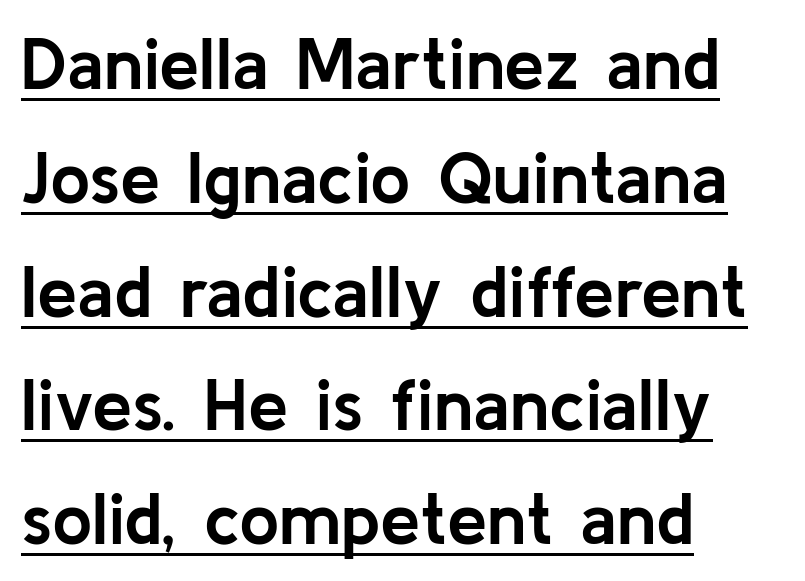
Q: Is the text bold? A: Yes.
Q: Is the text italic (slanted)? A: No, it is upright.
Q: Is the typeface a serif or a sans-serif typeface? A: Sans-serif.
Q: Is the text underlined? A: Yes.
Q: How is the paragraph aligned? A: Left-aligned.
Q: Is the spacing between letters normal or unusually wide? A: Normal.
Q: Is the spacing between lines tight, normal or loose? A: Normal.
Q: Width (condensed, normal, or wide)? A: Normal.
Q: Stroke contrast? A: Low.
Q: x-height? A: Medium.
Q: Monospaced? A: No.
